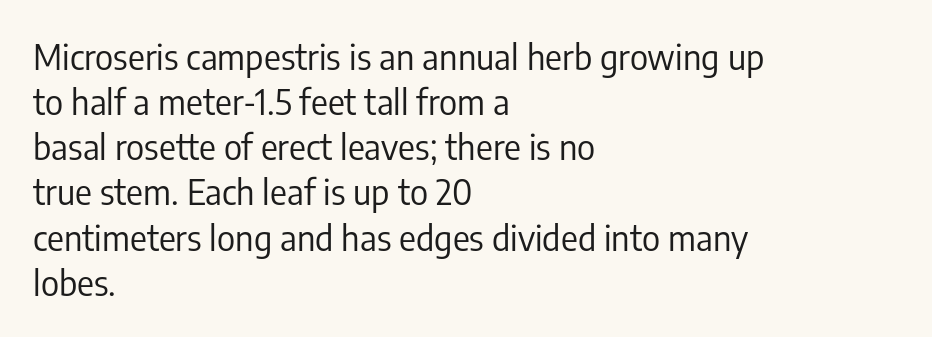
Q: Is the text bold? A: No.
Q: Is the text italic (slanted)? A: No, it is upright.
Q: Is the typeface a serif or a sans-serif typeface? A: Sans-serif.
Q: Is the text underlined? A: No.
Q: How is the paragraph aligned? A: Left-aligned.
Q: Is the spacing between letters normal or unusually wide? A: Normal.
Q: Is the spacing between lines tight, normal or loose? A: Normal.
Q: Width (condensed, normal, or wide)? A: Condensed.
Q: Stroke contrast? A: Low.
Q: x-height? A: Medium.
Q: Monospaced? A: No.
